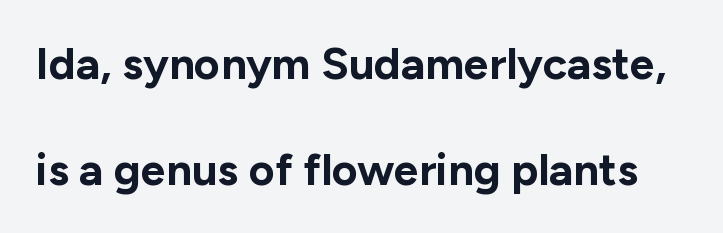
Q: Is the text bold? A: Yes.
Q: Is the text italic (slanted)? A: No, it is upright.
Q: Is the typeface a serif or a sans-serif typeface? A: Sans-serif.
Q: Is the text underlined? A: No.
Q: Is the spacing between letters normal or unusually wide? A: Normal.
Q: Is the spacing between lines tight, normal or loose? A: Loose.
Q: Width (condensed, normal, or wide)? A: Normal.
Q: Stroke contrast? A: Low.
Q: x-height? A: Medium.
Q: Monospaced? A: No.
